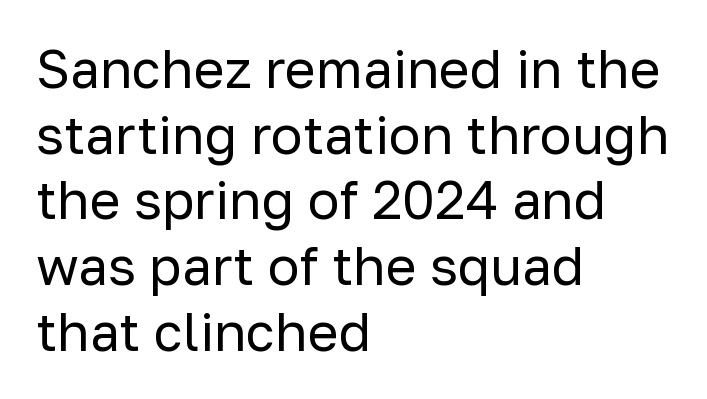
This sample uses a sans-serif face. Summary of weight: not heavy and not bold. The lines in this sample share a left origin and differ only in where they stop. Compared with typical body copy, the letter spacing here is the same. You can tell it's not italic because the verticals are truly vertical. Here the designer chose a conventional face with non-uniform glyph widths.
